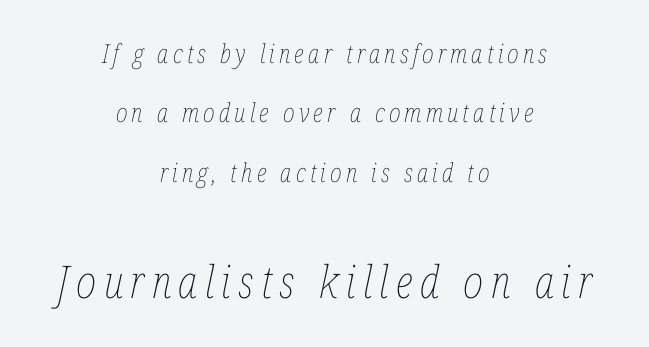
The axis of the letterforms is tilted away from vertical. Unmarked baselines from the first word to the last. This sample trades compactness for vertical openness between lines. This reads as an unemphasized weight, regular at the heaviest. The rendering enlarges the type as you move from the upper chunk to the lower.
